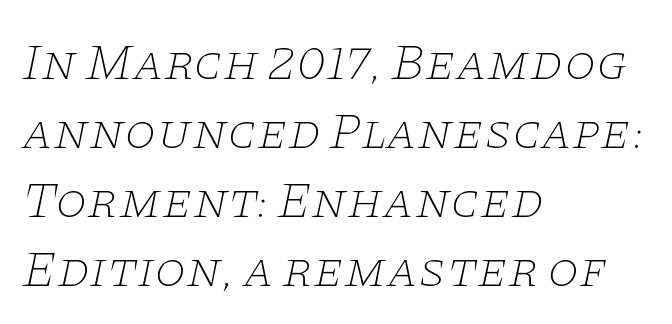
Q: Is the text bold? A: No.
Q: Is the text italic (slanted)? A: Yes, it leans right by about 11 degrees.
Q: Is the typeface a serif or a sans-serif typeface? A: Serif.
Q: Is the text underlined? A: No.
Q: How is the paragraph aligned? A: Left-aligned.
Q: Is the spacing between letters normal or unusually wide? A: Normal.
Q: Is the spacing between lines tight, normal or loose? A: Normal.
Q: Width (condensed, normal, or wide)? A: Wide.
Q: Stroke contrast? A: Low.
Q: x-height? A: Large.
Q: Monospaced? A: No.
